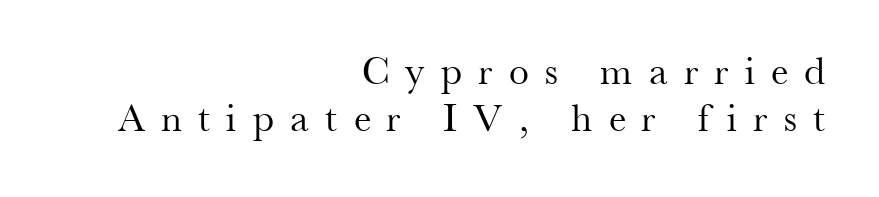
{"serif": "yes", "italic": "no", "bold": "no", "weight": "regular", "width": "normal", "stroke_contrast": "medium", "x_height": "small", "monospaced": "no", "underline": "no", "align": "right", "line_spacing_ratio": 1.17, "letter_spacing": "wide", "letter_spacing_em": 0.41, "glyph_px": 40}
